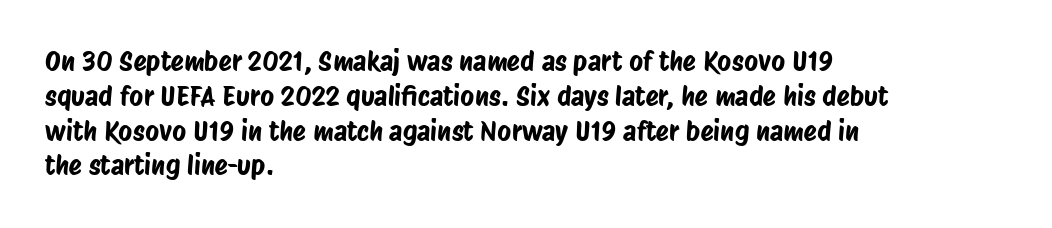
{"underline": "no", "align": "left", "line_spacing": "normal", "line_spacing_ratio": 1.29, "letter_spacing": "normal", "letter_spacing_em": 0.0, "glyph_px": 27}
